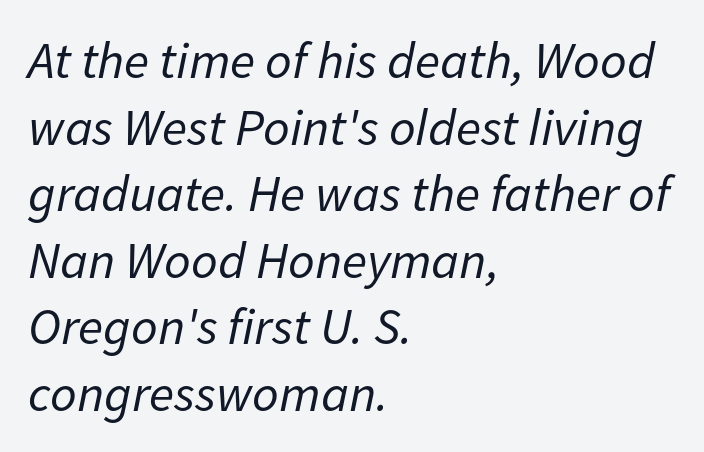
The image shows 52 px regular-weight type, italic (leaning right); set left-aligned, normal line spacing (1.28x), normal letter spacing, not underlined; low stroke contrast and a medium x-height.
